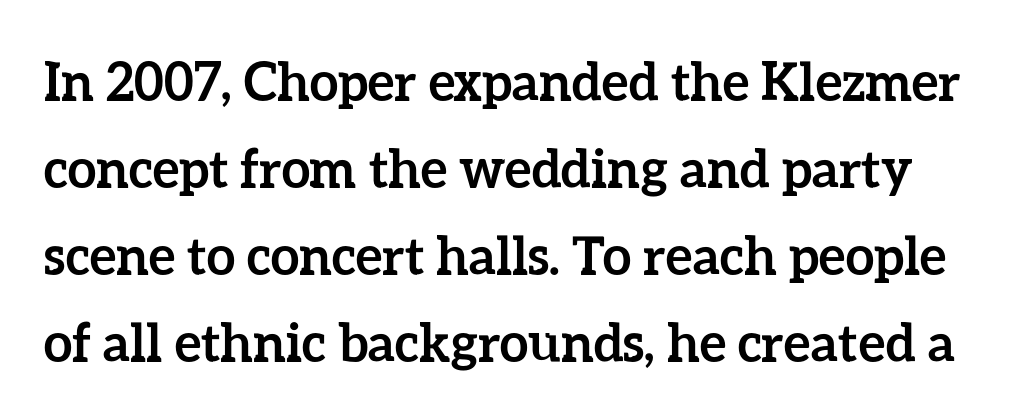
What weight is shown? A full bold with thick strokes. Decoration check: the copy has no underline. How would I describe the line gaps? Plain and ordinary. Between one letter and the next there's only the usual sliver of space. This sample uses an upright cut, with every glyph sitting square on the baseline.
